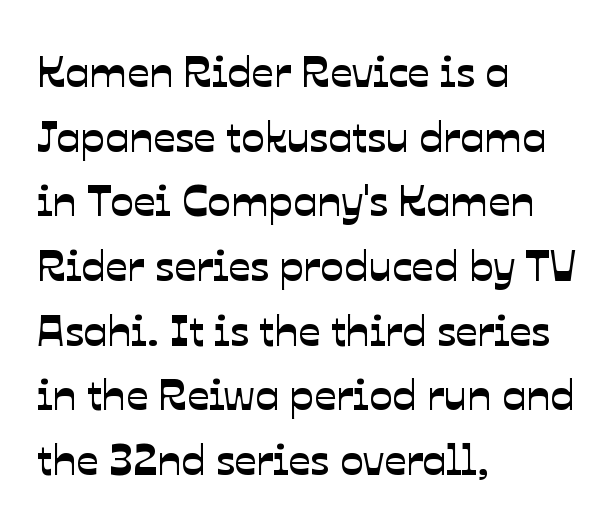
The image shows 44 px sans-serif type; set left-aligned, normal line spacing (1.47x), normal letter spacing, not underlined; low stroke contrast and a medium x-height.
